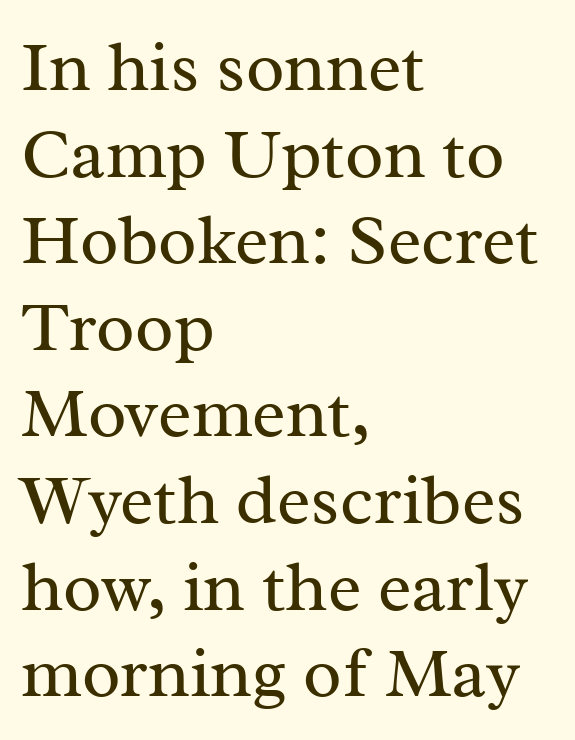
{"serif": "yes", "italic": "no", "bold": "no", "weight": "regular", "width": "normal", "stroke_contrast": "medium", "x_height": "medium", "monospaced": "no", "underline": "no", "align": "left", "line_spacing_ratio": 1.22, "letter_spacing": "normal", "letter_spacing_em": 0.0, "glyph_px": 71}
